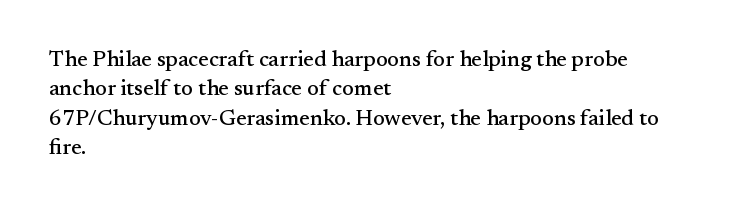
{"italic": "no", "underline": "no", "align": "left", "line_spacing": "normal", "line_spacing_ratio": 1.33, "letter_spacing": "normal", "letter_spacing_em": 0.0, "glyph_px": 22}
